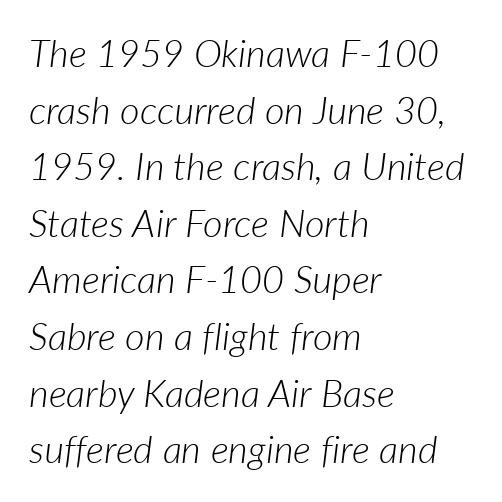
Here the designer chose a conventional face with non-uniform glyph widths. Caption: face not bold, strokes unweighted. The letters sit at their default tracking, neither squeezed nor spread. The passage shown leans; its letterforms are oblique.
